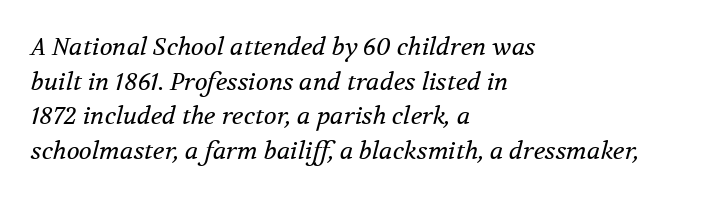
Q: Is the text bold? A: No.
Q: Is the text italic (slanted)? A: Yes, it leans right by about 12 degrees.
Q: Is the text underlined? A: No.
Q: How is the paragraph aligned? A: Left-aligned.
Q: Is the spacing between letters normal or unusually wide? A: Normal.
Q: Is the spacing between lines tight, normal or loose? A: Normal.
